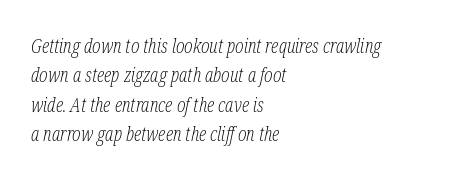
Q: Is the text bold? A: No.
Q: Is the text italic (slanted)? A: Yes, it leans right by about 12 degrees.
Q: Is the text underlined? A: No.
Q: How is the paragraph aligned? A: Left-aligned.
Q: Is the spacing between letters normal or unusually wide? A: Normal.
Q: Is the spacing between lines tight, normal or loose? A: Normal.
